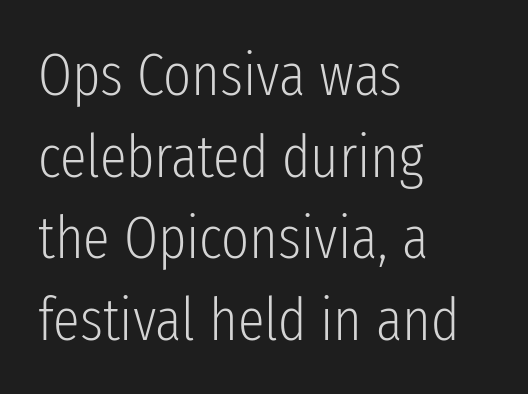
Rendered with straight, roman letterforms. Rows of type keep a routine distance in the vertical direction. Caption: standard tracking, unaltered. No extra ink here — the face is not bold. Serifs: no, the terminals of the letterforms are clean. The rag falls on the right side of this text block.
